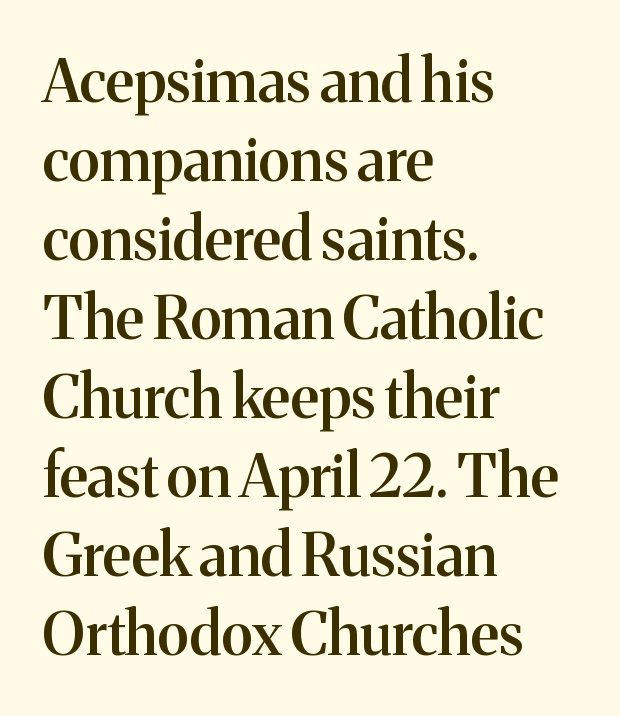
{"serif": "yes", "italic": "no", "bold": "semi", "weight": "semibold", "width": "normal", "stroke_contrast": "medium", "x_height": "medium", "monospaced": "no", "underline": "no", "align": "left", "line_spacing": "normal", "line_spacing_ratio": 1.34, "letter_spacing": "normal", "letter_spacing_em": 0.0, "glyph_px": 59}
